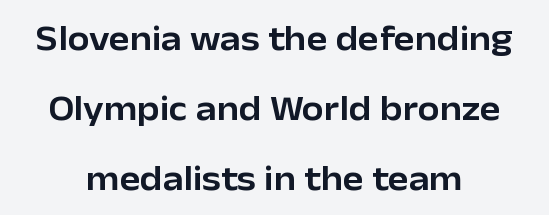
Q: Is the text italic (slanted)? A: No, it is upright.
Q: Is the typeface a serif or a sans-serif typeface? A: Sans-serif.
Q: Is the text underlined? A: No.
Q: How is the paragraph aligned? A: Centered.
Q: Is the spacing between letters normal or unusually wide? A: Normal.
Q: Is the spacing between lines tight, normal or loose? A: Loose.
Q: Width (condensed, normal, or wide)? A: Normal.
Q: Stroke contrast? A: Low.
Q: x-height? A: Medium.
Q: Monospaced? A: No.
